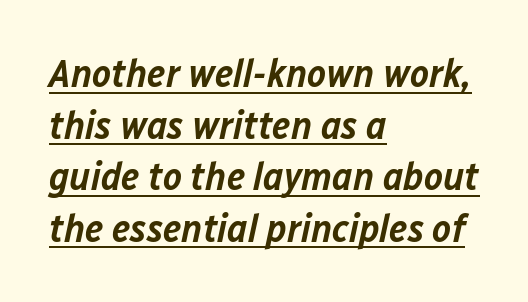
The image shows 40 px semibold type, italic (leaning right); set left-aligned, normal line spacing (1.29x), normal letter spacing, underlined; low stroke contrast and a medium x-height.
